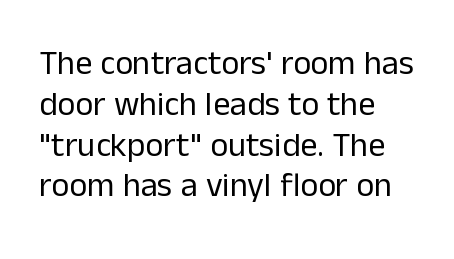
The image shows 34 px regular-weight sans-serif type, upright; set left-aligned, line spacing 1.2x, normal letter spacing, not underlined; low stroke contrast and a medium x-height.
